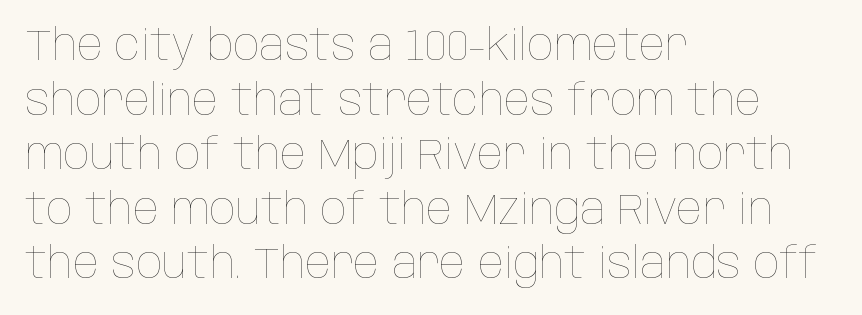
Q: Is the text bold? A: No.
Q: Is the text italic (slanted)? A: No, it is upright.
Q: Is the text underlined? A: No.
Q: How is the paragraph aligned? A: Left-aligned.
Q: Is the spacing between letters normal or unusually wide? A: Normal.
Q: Is the spacing between lines tight, normal or loose? A: Normal.
Q: Width (condensed, normal, or wide)? A: Condensed.
Q: Stroke contrast? A: Low.
Q: x-height? A: Large.
Q: Monospaced? A: No.
